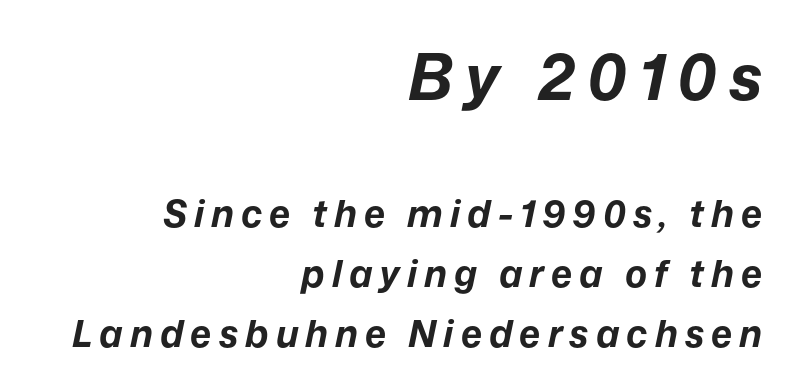
The image shows 64 px bold type, italic (leaning right); set right-aligned, normal line spacing (1.63x), not underlined; the first (top) block is 1.73x larger; low stroke contrast and a medium x-height.
